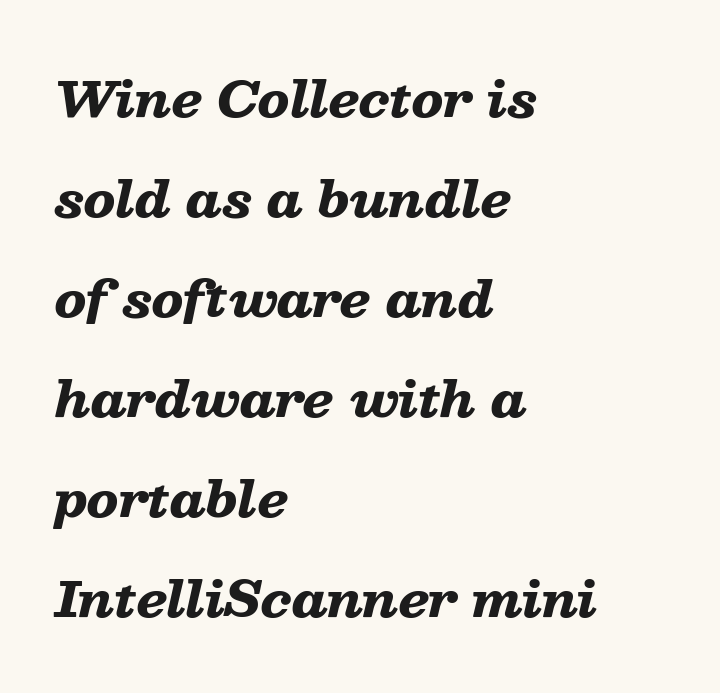
Q: Is the text bold? A: Yes.
Q: Is the text italic (slanted)? A: Yes, it leans right by about 13 degrees.
Q: Is the text underlined? A: No.
Q: How is the paragraph aligned? A: Left-aligned.
Q: Is the spacing between letters normal or unusually wide? A: Normal.
Q: Is the spacing between lines tight, normal or loose? A: Loose.
Q: Width (condensed, normal, or wide)? A: Wide.
Q: Stroke contrast? A: Low.
Q: x-height? A: Medium.
Q: Monospaced? A: No.
